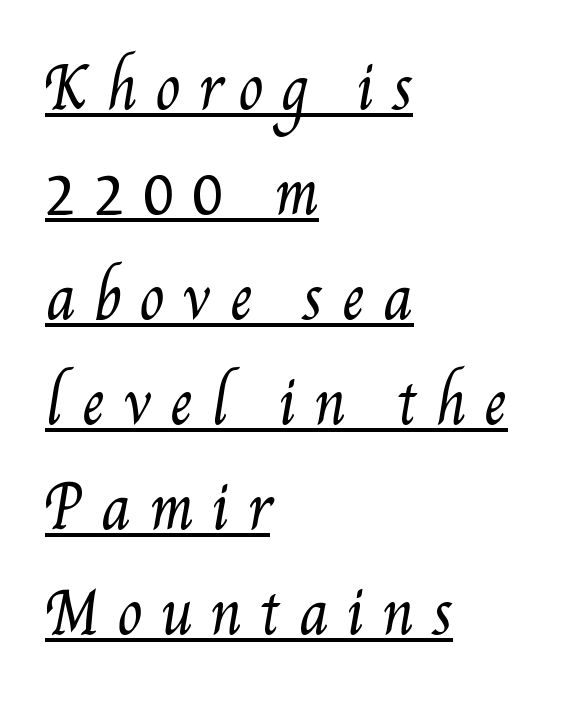
{"bold": "no", "weight": "regular", "width": "condensed", "stroke_contrast": "medium", "x_height": "small", "monospaced": "no", "underline": "yes", "align": "left", "line_spacing_ratio": 1.81, "letter_spacing": "wide", "letter_spacing_em": 0.3, "glyph_px": 58}
